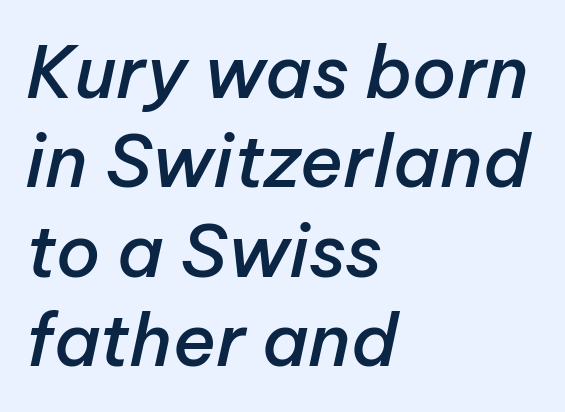
The image shows 72 px semibold type, italic (leaning right); set left-aligned, line spacing 1.24x, normal letter spacing, not underlined; low stroke contrast and a medium x-height.
